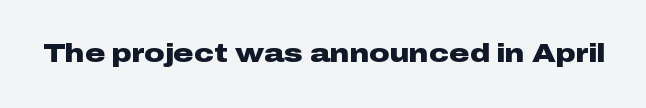
The image shows 25 px bold type, upright; set normal letter spacing, not underlined.
